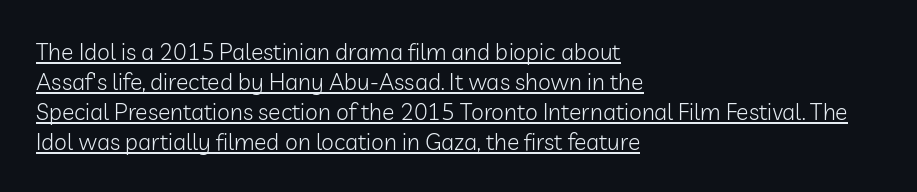
The passage shown has conventional tracking throughout. Compared with typical paragraphs, the rows here are spaced about the same. When letters stand straight like this, we call the style roman or upright. The strokes carry an ordinary text weight at most.
